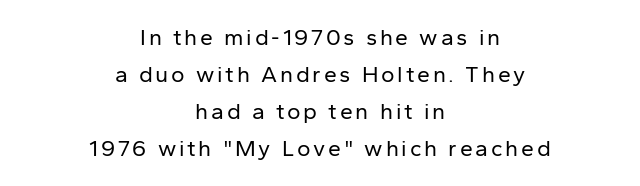
The rows are spaced the way most documents space them. Letters have the restrained weight of plain body copy at most. Tall strokes in this sample are plumb rather than angled. The space directly below the letters is spotless. Alignment: centered.
